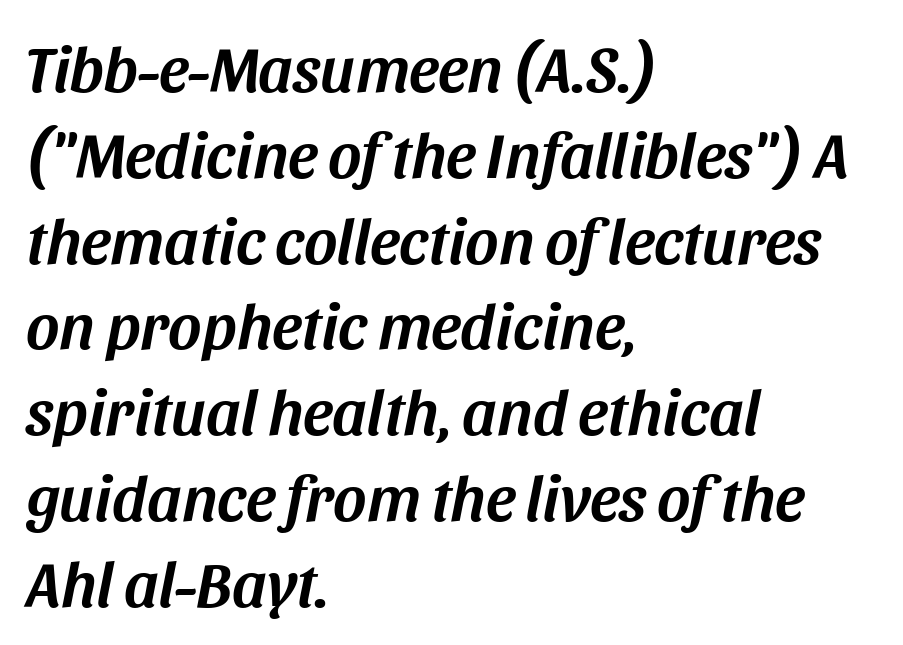
{"italic": "yes", "lean": "right", "slant_degrees": 11, "width": "normal", "stroke_contrast": "medium", "x_height": "large", "monospaced": "no", "underline": "no", "align": "left", "line_spacing": "normal", "line_spacing_ratio": 1.34, "letter_spacing": "normal", "letter_spacing_em": 0.0, "glyph_px": 64}
